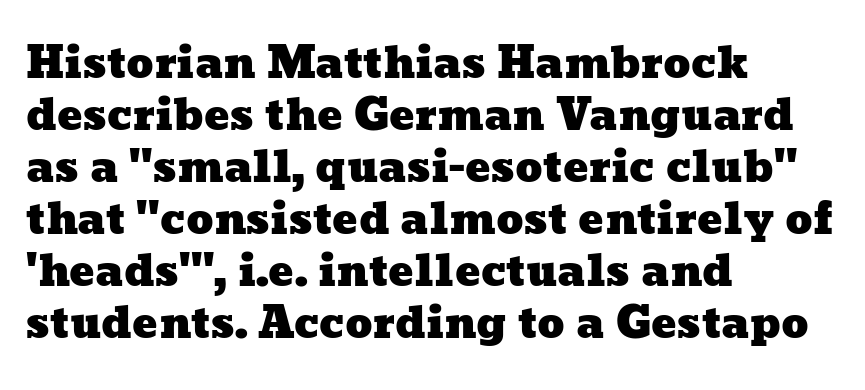
The image shows 42 px wide type; set left-aligned, line spacing 1.24x, normal letter spacing, not underlined; low stroke contrast and a medium x-height.
